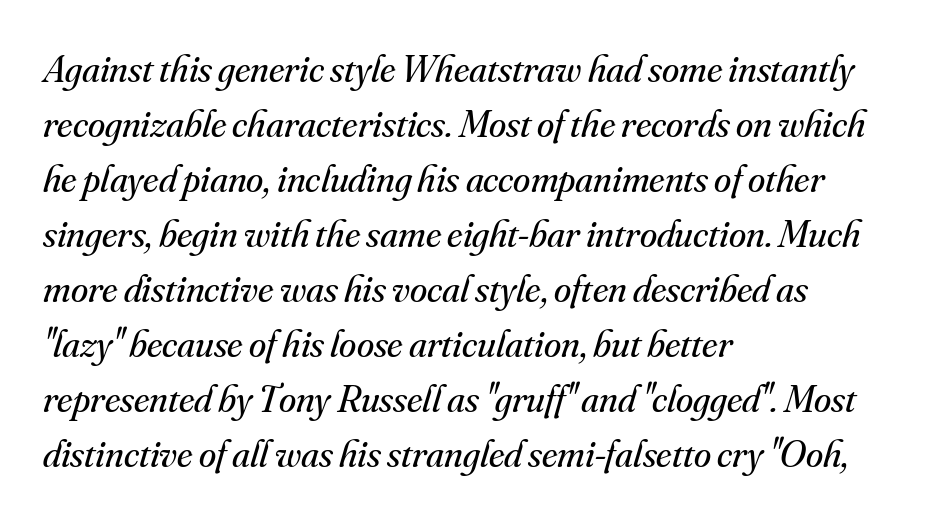
Short note: letters normally spaced. Underlining? Definitely not there. Spacing verdict: proportional, widths tailored to each character. Summary of weight: not heavy and not bold. Regarding serifs, this sample has them.
